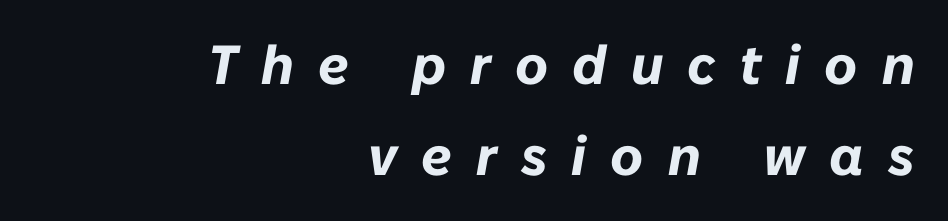
The image shows 55 px bold type, italic (leaning right); set right-aligned, normal line spacing (1.66x), unusually wide letter spacing (+0.44 em), not underlined; low stroke contrast and a medium x-height.
